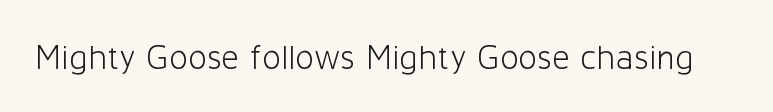
{"serif": "no", "italic": "no", "bold": "no", "weight": "light", "width": "normal", "stroke_contrast": "low", "x_height": "medium", "monospaced": "no", "underline": "no", "letter_spacing": "normal", "letter_spacing_em": 0.0, "glyph_px": 35}
